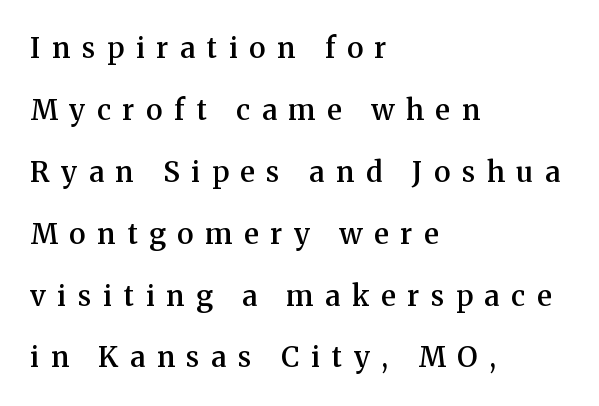
Proportional: the letters do not fall into vertical columns. Leading is clearly above the norm, producing a sparse column. Is the block centered? No — it sits flush against the left margin. The foot of each line stays bare and open. In terms of letterform style, serifs are clearly present.
